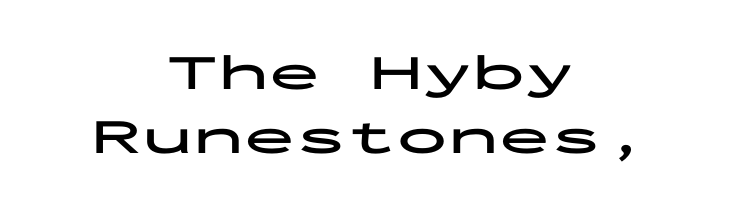
Q: Is the text bold? A: Yes.
Q: Is the text italic (slanted)? A: No, it is upright.
Q: Is the typeface a serif or a sans-serif typeface? A: Sans-serif.
Q: Is the text underlined? A: No.
Q: How is the paragraph aligned? A: Centered.
Q: Is the spacing between letters normal or unusually wide? A: Normal.
Q: Is the spacing between lines tight, normal or loose? A: Normal.
Q: Width (condensed, normal, or wide)? A: Wide.
Q: Stroke contrast? A: Low.
Q: x-height? A: Medium.
Q: Monospaced? A: Yes.
